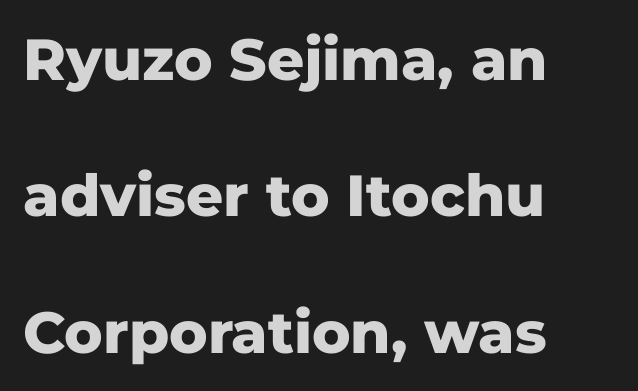
Q: Is the text bold? A: Yes.
Q: Is the text italic (slanted)? A: No, it is upright.
Q: Is the typeface a serif or a sans-serif typeface? A: Sans-serif.
Q: Is the text underlined? A: No.
Q: How is the paragraph aligned? A: Left-aligned.
Q: Is the spacing between letters normal or unusually wide? A: Normal.
Q: Is the spacing between lines tight, normal or loose? A: Loose.
Q: Width (condensed, normal, or wide)? A: Normal.
Q: Stroke contrast? A: Low.
Q: x-height? A: Medium.
Q: Monospaced? A: No.
